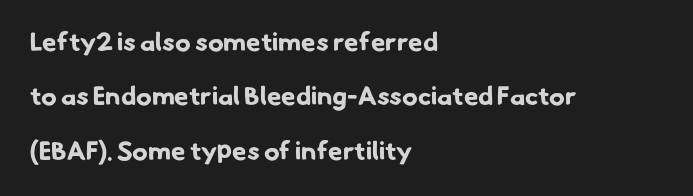
Where is the straight margin? On the left. The rendering keeps characters at their native spacing. Only glyphs here, with clear space below each row. Set as a true bold cut, around the 700 mark. These lines stand farther apart than default settings would place them.
